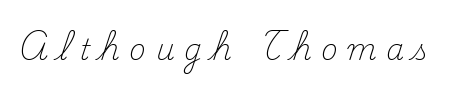
{"serif": "yes", "bold": "no", "weight": "light", "width": "normal", "stroke_contrast": "medium", "x_height": "small", "monospaced": "no", "underline": "no", "letter_spacing": "wide", "letter_spacing_em": 0.33, "glyph_px": 29}
